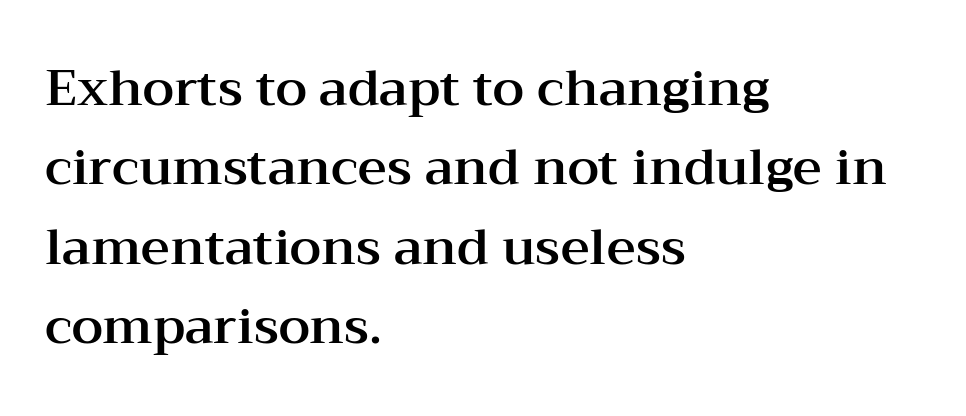
Q: Is the text italic (slanted)? A: No, it is upright.
Q: Is the typeface a serif or a sans-serif typeface? A: Serif.
Q: Is the text underlined? A: No.
Q: How is the paragraph aligned? A: Left-aligned.
Q: Is the spacing between letters normal or unusually wide? A: Normal.
Q: Is the spacing between lines tight, normal or loose? A: Normal.
Q: Width (condensed, normal, or wide)? A: Wide.
Q: Stroke contrast? A: Medium.
Q: x-height? A: Medium.
Q: Monospaced? A: No.
